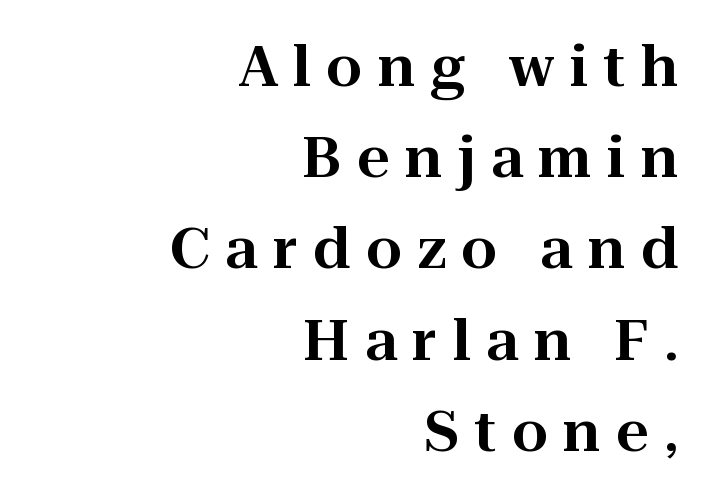
The lines are quadded right. Proportional: the letters do not fall into vertical columns. The typeface chosen for these lines features serifs. If you drew a line through each stem, it would be perfectly vertical. Tracking here is generous; glyphs stand well apart from one another. The line-height multiplier appears to be the usual default.
